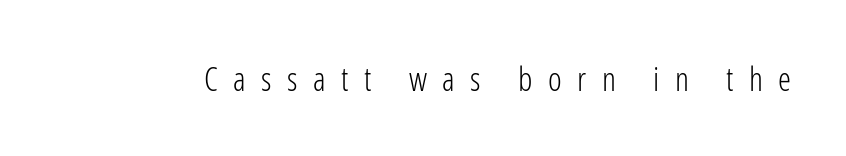
The gap between lines stays unmarked. Looks like regular typesetting: each glyph gets only the width it needs. Do the letters lean? They stand straight. This sample uses a sans-serif face. The weight tops out at a normal text grade. Each word looks stretched out because of the extra space between its letters.
